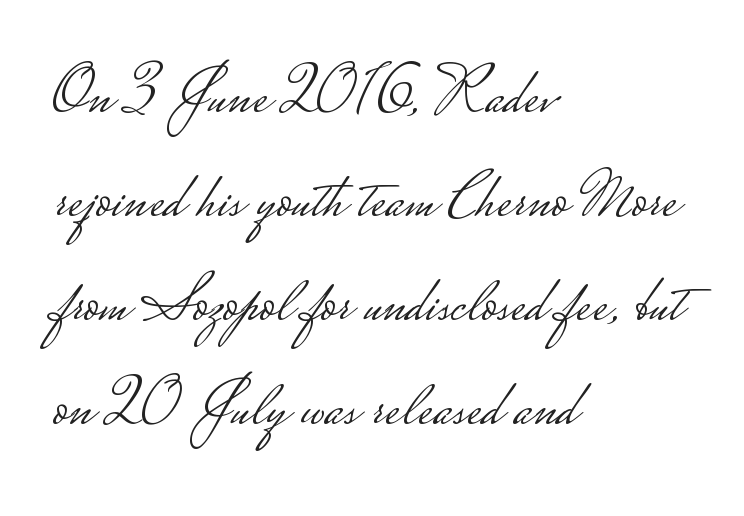
{"serif": "no", "bold": "no", "weight": "light", "width": "wide", "stroke_contrast": "low", "monospaced": "no", "underline": "no", "align": "left", "line_spacing": "normal", "line_spacing_ratio": 1.6, "letter_spacing": "normal", "letter_spacing_em": 0.0, "glyph_px": 65}
